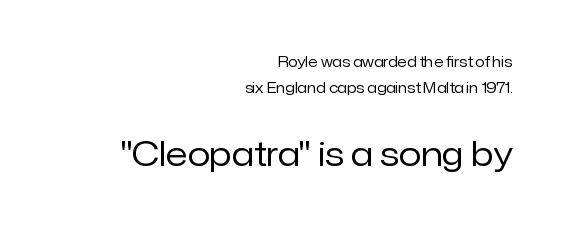
Q: Is the text bold? A: No.
Q: Is the text italic (slanted)? A: No, it is upright.
Q: Is the typeface a serif or a sans-serif typeface? A: Sans-serif.
Q: Is the text underlined? A: No.
Q: How is the paragraph aligned? A: Right-aligned.
Q: Is the spacing between letters normal or unusually wide? A: Normal.
Q: Which block of text is set in a larger size, the first (top) or the second (bottom)? A: The second (bottom) one.
Q: Width (condensed, normal, or wide)? A: Normal.
Q: Stroke contrast? A: Low.
Q: x-height? A: Medium.
Q: Monospaced? A: No.
